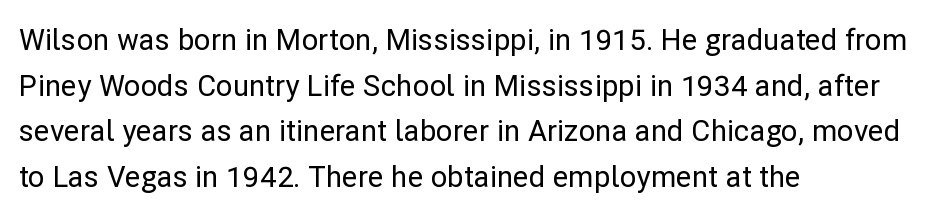
The image shows 29 px sans-serif type, upright; set left-aligned, normal line spacing (1.57x), normal letter spacing, not underlined; low stroke contrast and a medium x-height.
